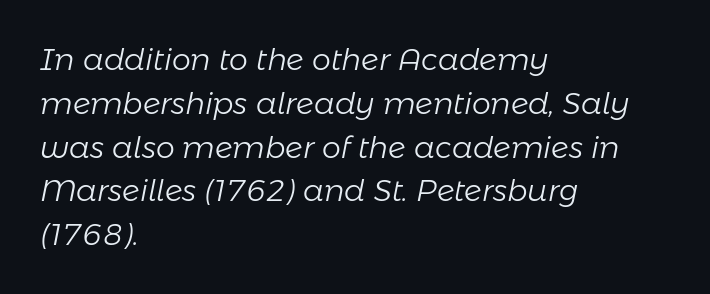
These lines stack with their left ends in a neat column. Tracking here is standard; glyphs follow each other at the usual distance. Anything drawn beneath the words? Only blank space. Style check: oblique. The cut favours lightness, reaching ordinary text weight at its darkest. Think of a printed novel: that variable character pitch is what you see here.
